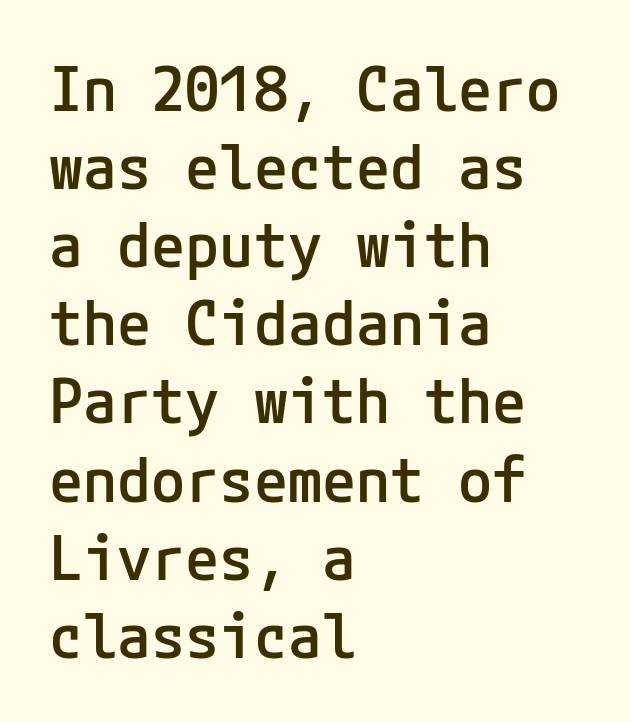
Q: Is the text bold? A: Semi-bold.
Q: Is the text italic (slanted)? A: No, it is upright.
Q: Is the typeface a serif or a sans-serif typeface? A: Sans-serif.
Q: Is the text underlined? A: No.
Q: How is the paragraph aligned? A: Left-aligned.
Q: Is the spacing between letters normal or unusually wide? A: Normal.
Q: Is the spacing between lines tight, normal or loose? A: Normal.
Q: Width (condensed, normal, or wide)? A: Normal.
Q: Stroke contrast? A: Low.
Q: x-height? A: Medium.
